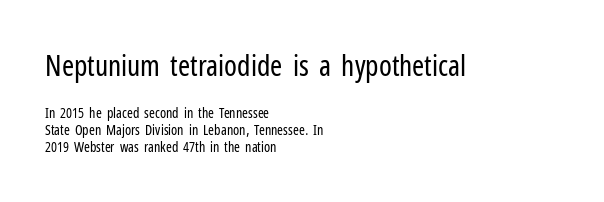
{"serif": "no", "italic": "no", "bold": "no", "weight": "regular", "width": "condensed", "stroke_contrast": "low", "x_height": "medium", "monospaced": "no", "underline": "no", "align": "left", "line_spacing_ratio": 1.2, "letter_spacing": "normal", "letter_spacing_em": 0.0, "larger_block": "first", "size_ratio": 2.07, "glyph_px": 29}
